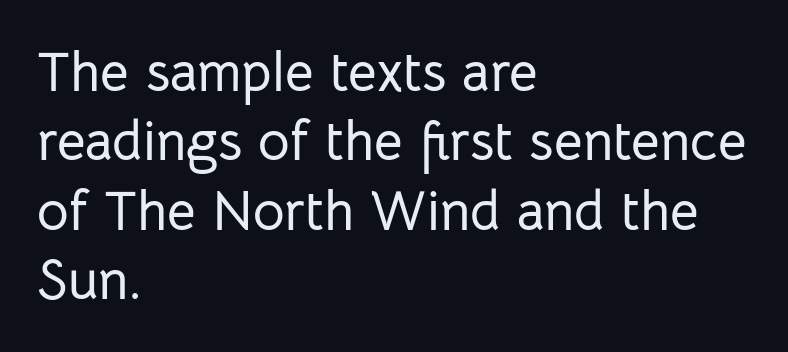
Q: Is the text italic (slanted)? A: No, it is upright.
Q: Is the typeface a serif or a sans-serif typeface? A: Sans-serif.
Q: Is the text underlined? A: No.
Q: How is the paragraph aligned? A: Left-aligned.
Q: Is the spacing between letters normal or unusually wide? A: Normal.
Q: Is the spacing between lines tight, normal or loose? A: Normal.
Q: Width (condensed, normal, or wide)? A: Normal.
Q: Stroke contrast? A: Low.
Q: x-height? A: Medium.
Q: Monospaced? A: No.
